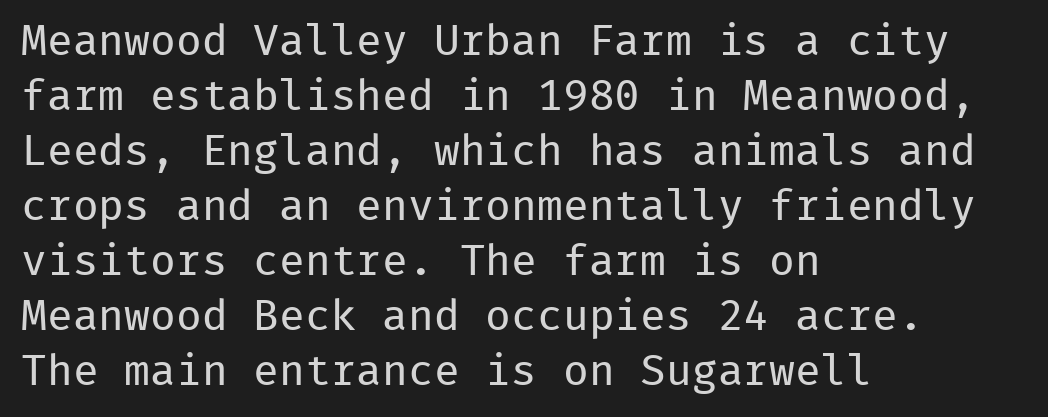
{"serif": "no", "italic": "no", "bold": "no", "weight": "regular", "width": "normal", "stroke_contrast": "low", "x_height": "medium", "monospaced": "yes", "underline": "no", "align": "left", "line_spacing": "normal", "line_spacing_ratio": 1.28, "letter_spacing": "normal", "letter_spacing_em": 0.0, "glyph_px": 43}
